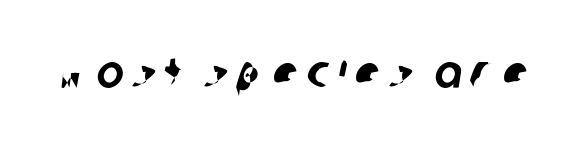
The image shows 46 px sans-serif type; set not underlined; low stroke contrast and a large x-height.
